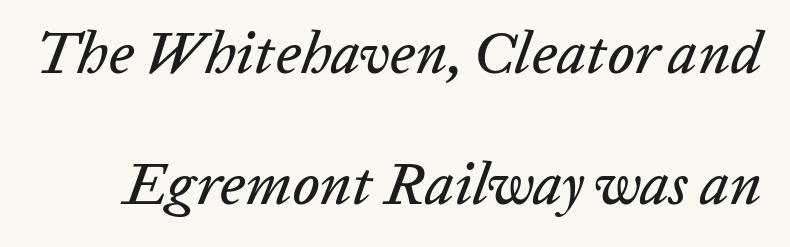
The image shows 59 px text type, italic (leaning right); set loose line spacing (2.22x), normal letter spacing, not underlined; low stroke contrast and a medium x-height.
